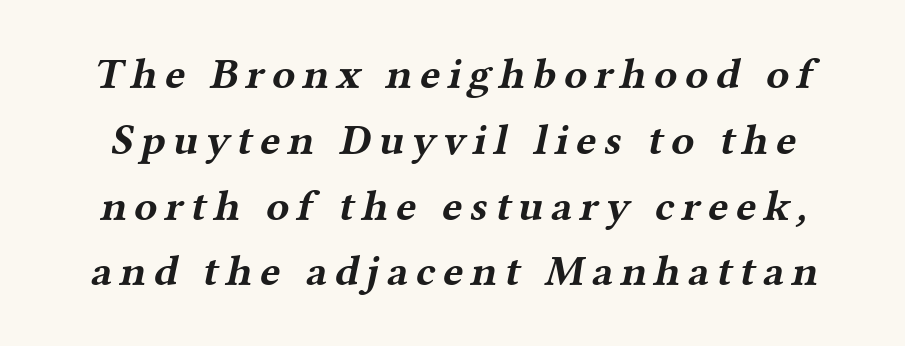
The image shows 43 px bold, wide serif type; set normal line spacing (1.53x), not underlined; medium stroke contrast and a medium x-height.
